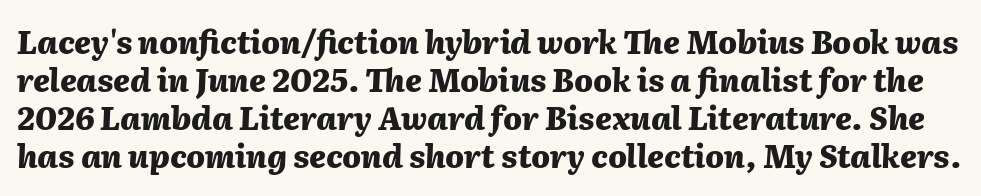
Q: Is the text bold? A: Yes.
Q: Is the text italic (slanted)? A: Yes, it leans right by about 2 degrees.
Q: Is the text underlined? A: No.
Q: Is the spacing between letters normal or unusually wide? A: Normal.
Q: Width (condensed, normal, or wide)? A: Normal.
Q: Stroke contrast? A: Medium.
Q: x-height? A: Medium.
Q: Monospaced? A: No.
